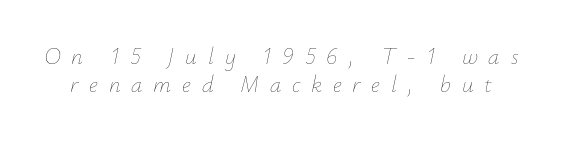
Q: Is the text bold? A: No.
Q: Is the text italic (slanted)? A: Yes, it leans right by about 12 degrees.
Q: Is the text underlined? A: No.
Q: Is the spacing between letters normal or unusually wide? A: Unusually wide.
